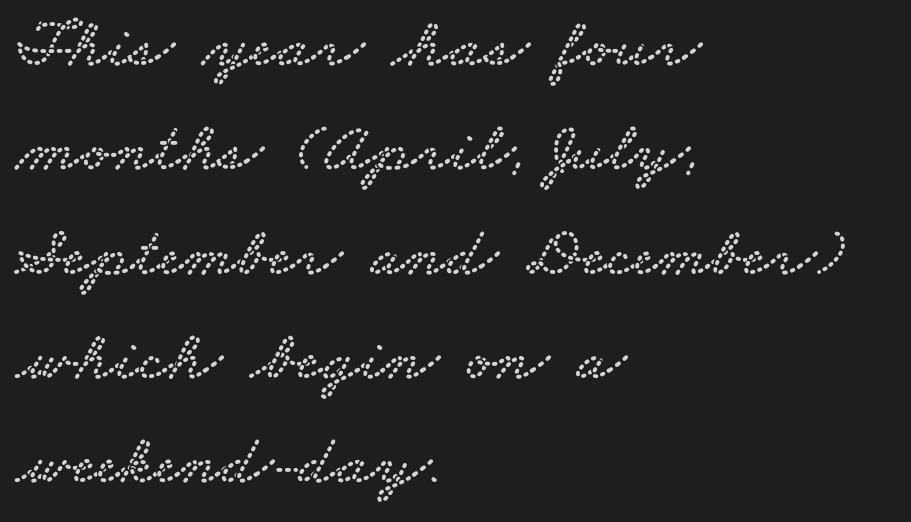
No extra tracking has been applied to these lines. Varying glyph widths throughout — classic text-font behaviour. Descenders are the only things crossing below the line. In CSS terms this would be text-align: left. Each new line begins a customary step beneath the previous one.
